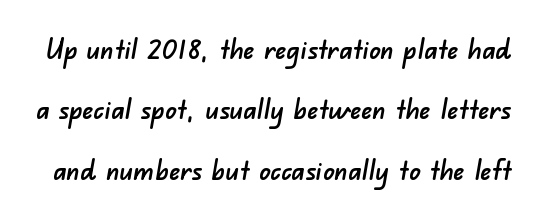
You could call the tracking neutral — neither tight nor loose. The string is rendered with underlining switched off. Nothing sits at the stroke ends, so this counts as sans-serif. Spacing verdict: proportional, widths tailored to each character. Each new line begins a long way beneath the previous one.
